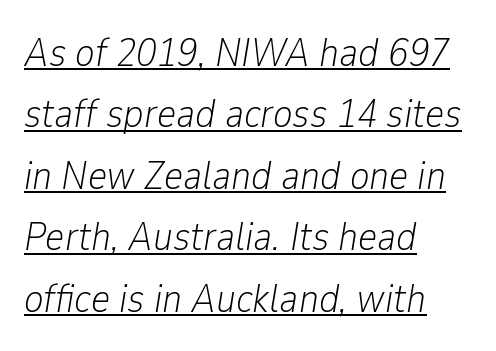
The image shows 41 px light, condensed type, italic (leaning right); set left-aligned, normal line spacing (1.5x), normal letter spacing, underlined; low stroke contrast and a medium x-height.
